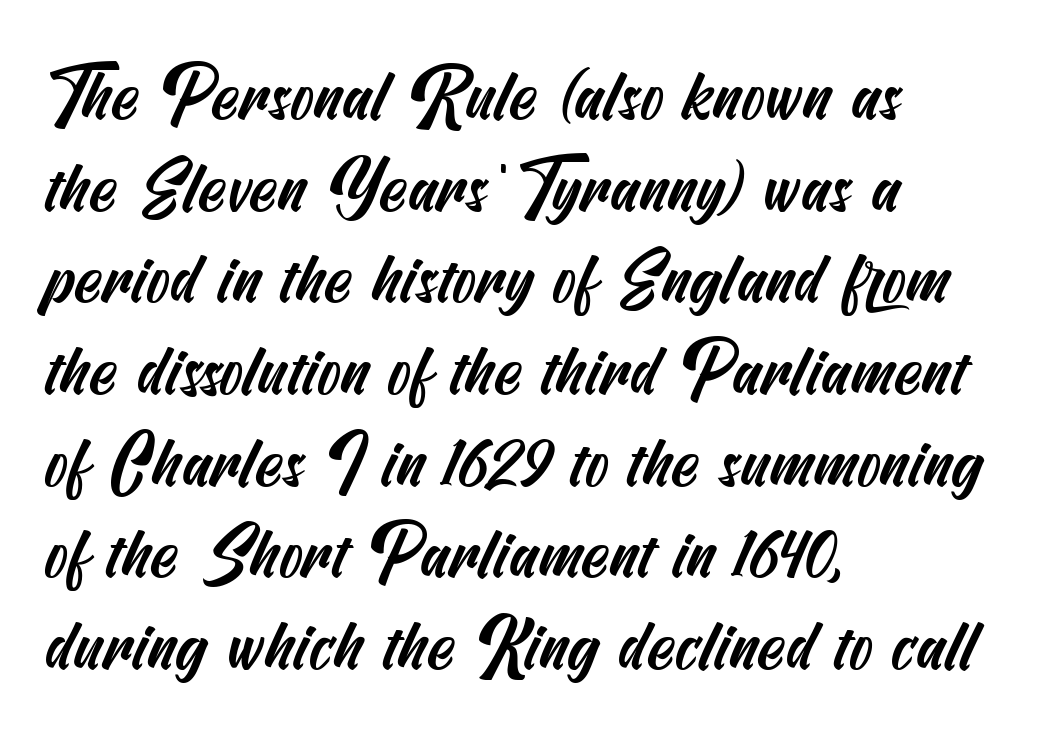
Quick note: interline space is typical. Observe the absence of serifs on each vertical stroke in this sample. Left-aligned paragraph, ragged on the right. The foot of each line stays bare and open. Standard letterfit; no display-style spreading of the glyphs.
